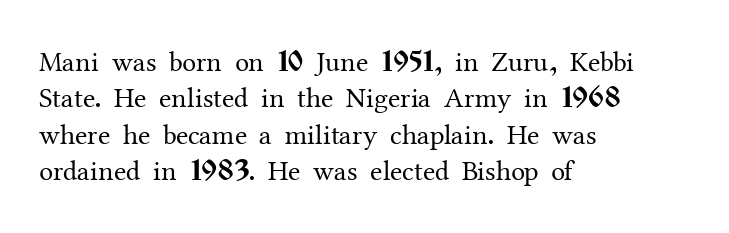
Q: Is the text bold? A: No.
Q: Is the text italic (slanted)? A: No, it is upright.
Q: Is the typeface a serif or a sans-serif typeface? A: Serif.
Q: Is the text underlined? A: No.
Q: How is the paragraph aligned? A: Left-aligned.
Q: Is the spacing between letters normal or unusually wide? A: Normal.
Q: Is the spacing between lines tight, normal or loose? A: Normal.
Q: Width (condensed, normal, or wide)? A: Normal.
Q: Stroke contrast? A: Medium.
Q: x-height? A: Medium.
Q: Monospaced? A: No.
